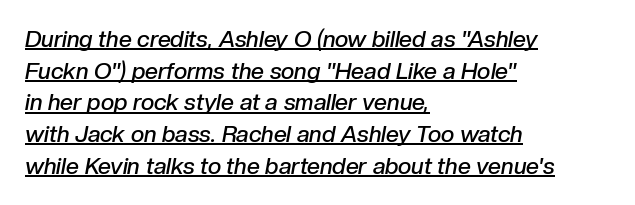
{"italic": "yes", "lean": "right", "slant_degrees": 10, "bold": "semi", "underline": "yes", "align": "left", "line_spacing": "normal", "line_spacing_ratio": 1.38, "letter_spacing": "normal", "letter_spacing_em": 0.0, "glyph_px": 23}
